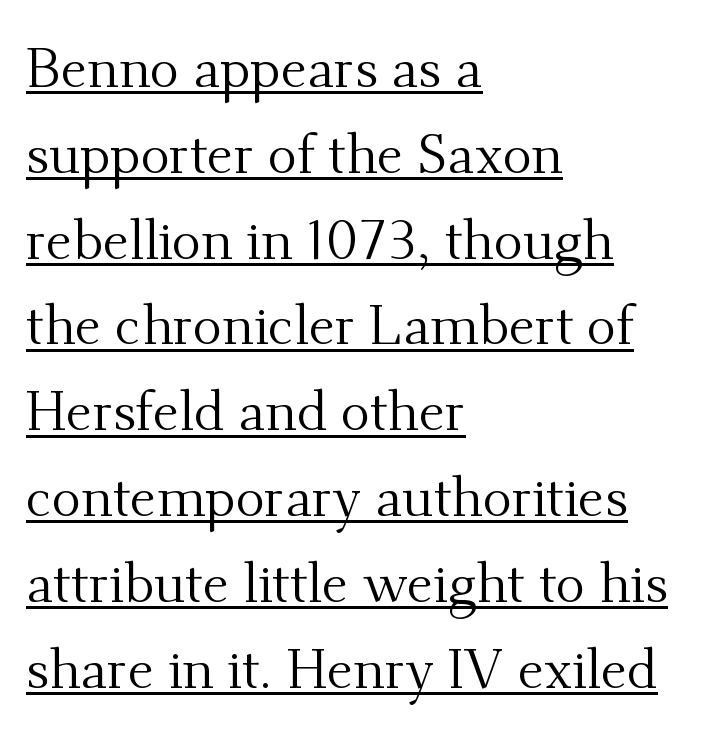
The image shows 55 px regular-weight serif type, upright; set left-aligned, normal line spacing (1.56x), normal letter spacing, underlined; medium stroke contrast and a small x-height.
